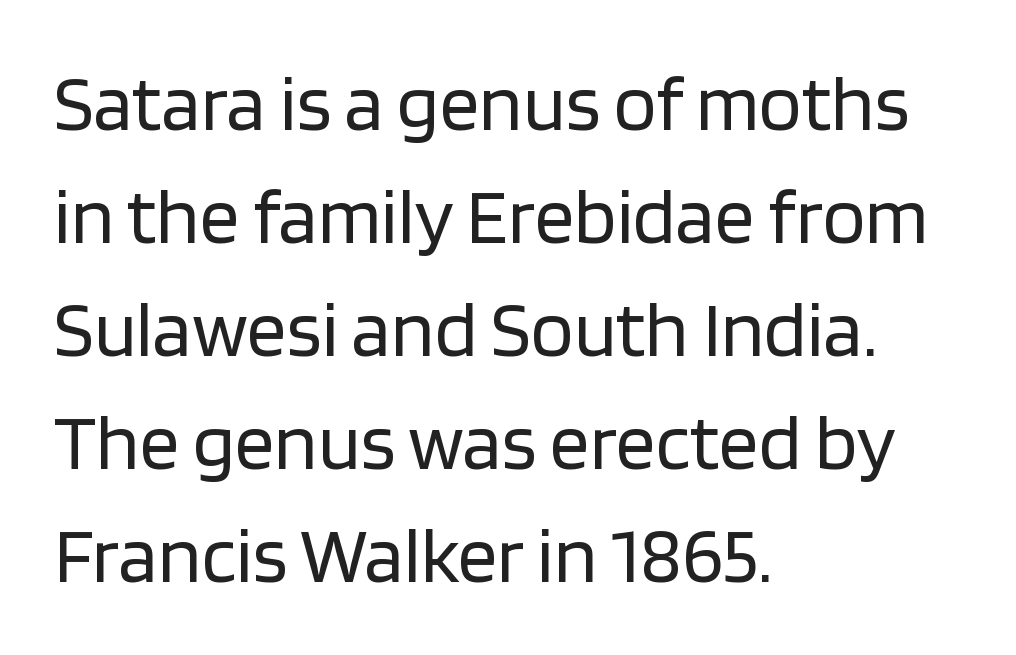
The image shows 79 px regular-weight sans-serif type, upright; set left-aligned, normal line spacing (1.43x), normal letter spacing, not underlined; low stroke contrast and a large x-height.
